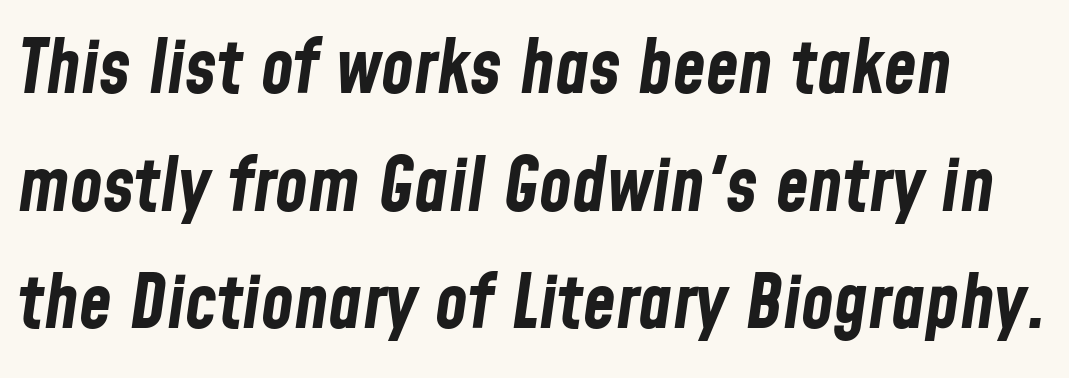
{"italic": "yes", "lean": "right", "slant_degrees": 8, "bold": "yes", "weight": "bold", "width": "condensed", "stroke_contrast": "low", "x_height": "medium", "monospaced": "no", "underline": "no", "line_spacing": "normal", "line_spacing_ratio": 1.57, "letter_spacing": "normal", "letter_spacing_em": 0.0, "glyph_px": 75}
